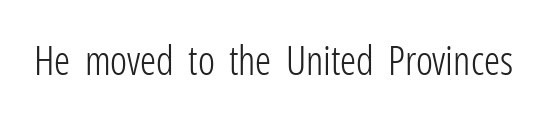
{"serif": "no", "italic": "no", "bold": "no", "weight": "light", "width": "condensed", "stroke_contrast": "low", "x_height": "medium", "monospaced": "no", "underline": "no", "letter_spacing": "normal", "letter_spacing_em": 0.0, "glyph_px": 40}
